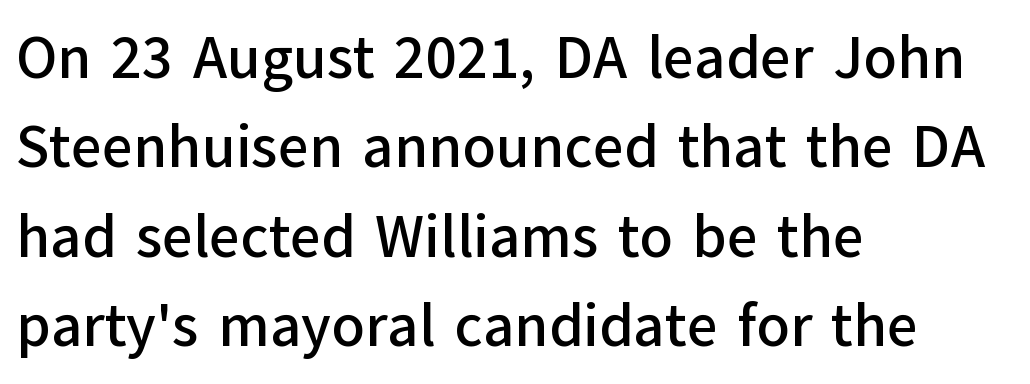
Q: Is the text italic (slanted)? A: No, it is upright.
Q: Is the typeface a serif or a sans-serif typeface? A: Sans-serif.
Q: Is the text underlined? A: No.
Q: How is the paragraph aligned? A: Left-aligned.
Q: Is the spacing between letters normal or unusually wide? A: Normal.
Q: Is the spacing between lines tight, normal or loose? A: Normal.
Q: Width (condensed, normal, or wide)? A: Normal.
Q: Stroke contrast? A: Low.
Q: x-height? A: Medium.
Q: Monospaced? A: No.
